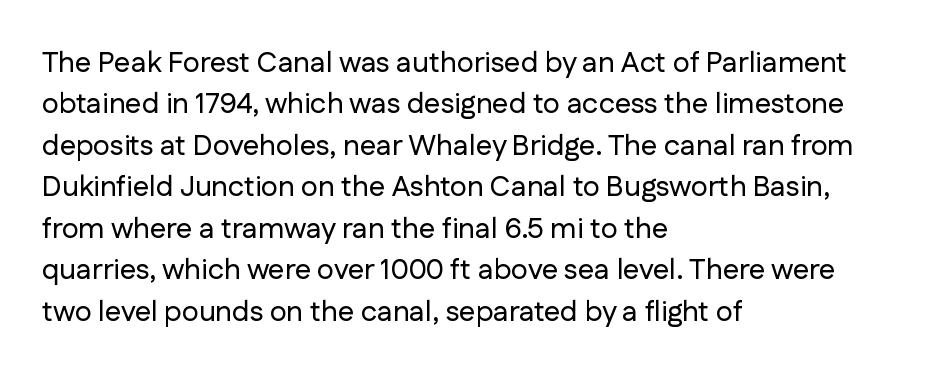
{"serif": "no", "italic": "no", "width": "normal", "stroke_contrast": "low", "x_height": "medium", "monospaced": "no", "underline": "no", "align": "left", "line_spacing": "normal", "line_spacing_ratio": 1.43, "letter_spacing": "normal", "letter_spacing_em": 0.0, "glyph_px": 29}
